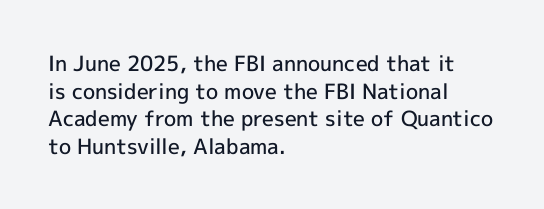
Q: Is the text bold? A: Semi-bold.
Q: Is the text italic (slanted)? A: No, it is upright.
Q: Is the text underlined? A: No.
Q: How is the paragraph aligned? A: Left-aligned.
Q: Is the spacing between letters normal or unusually wide? A: Normal.
Q: Is the spacing between lines tight, normal or loose? A: Normal.
